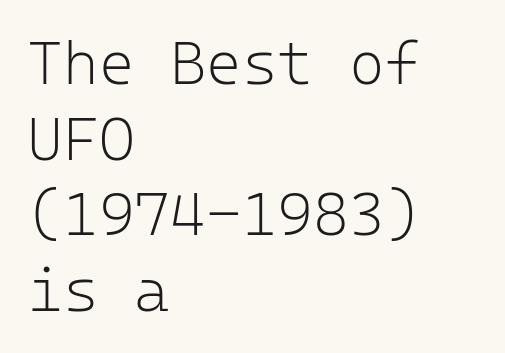
{"serif": "no", "italic": "no", "bold": "no", "weight": "light", "width": "normal", "stroke_contrast": "low", "x_height": "medium", "monospaced": "yes", "underline": "no", "align": "left", "line_spacing_ratio": 1.24, "letter_spacing": "normal", "letter_spacing_em": 0.0, "glyph_px": 61}
